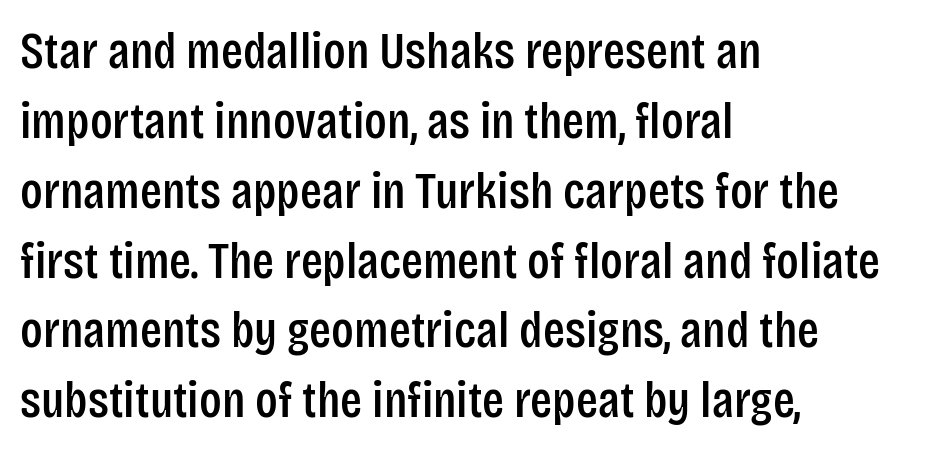
The image shows 51 px condensed sans-serif type, upright; set left-aligned, normal line spacing (1.37x), normal letter spacing, not underlined; low stroke contrast and a large x-height.
